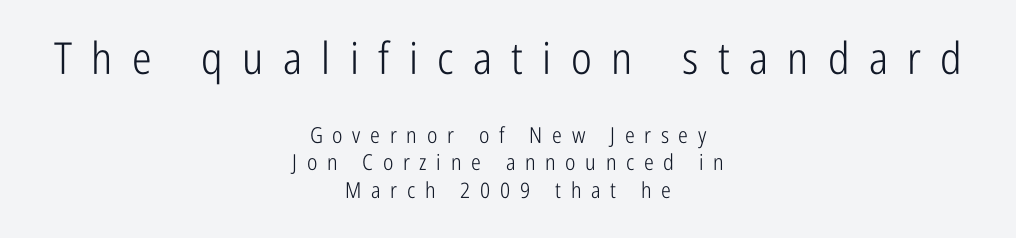
{"serif": "no", "italic": "no", "bold": "no", "weight": "light", "width": "condensed", "stroke_contrast": "low", "x_height": "medium", "monospaced": "no", "underline": "no", "align": "center", "line_spacing": "normal", "line_spacing_ratio": 1.26, "letter_spacing": "wide", "letter_spacing_em": 0.44, "larger_block": "first", "size_ratio": 2.0, "glyph_px": 44}
